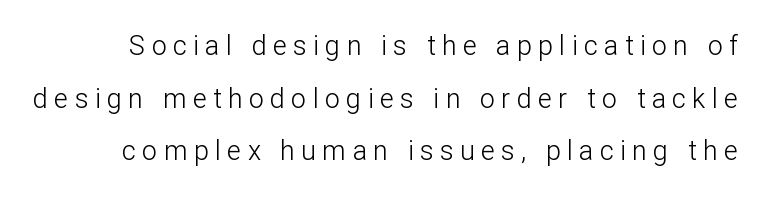
Ascenders rise straight up at ninety degrees. This sample uses expanded letter spacing, leaving extra air between glyphs. The strip under each line holds only bare page. The letters look calm and open, with moderate or lighter stems.
